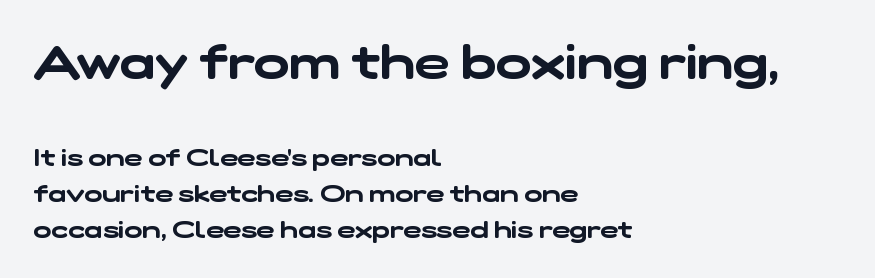
The image shows 47 px wide sans-serif type; set left-aligned, normal line spacing (1.51x), normal letter spacing, not underlined; the first (top) block is 1.96x larger; low stroke contrast and a medium x-height.
